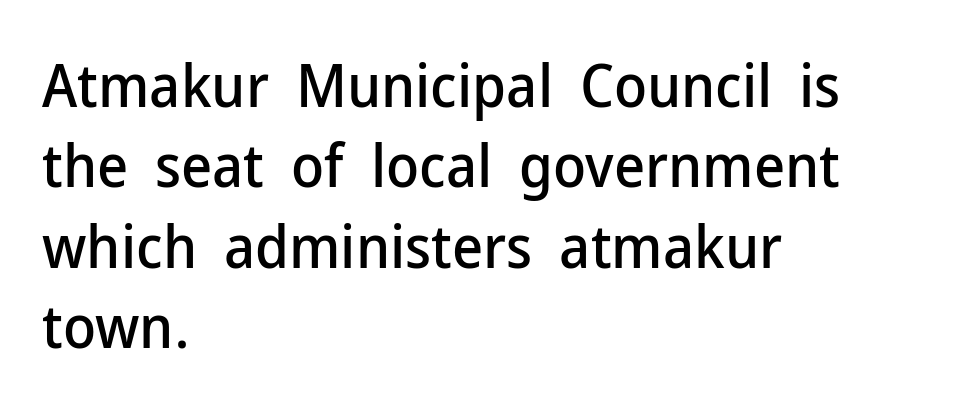
{"serif": "no", "italic": "no", "width": "normal", "stroke_contrast": "low", "x_height": "medium", "monospaced": "no", "underline": "no", "align": "left", "line_spacing": "normal", "line_spacing_ratio": 1.34, "letter_spacing": "normal", "letter_spacing_em": 0.0, "glyph_px": 60}
